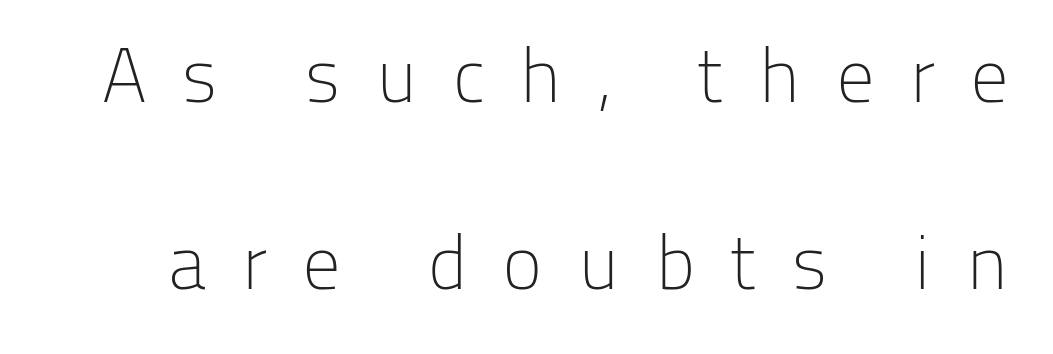
Anything drawn beneath the words? Only blank space. The font sits on the lighter half of the weight spectrum, regular included. Think of a printed novel: that variable character pitch is what you see here. The typeface chosen for these lines omits serifs. A typesetter would call this heavily tracked-out type. The vertical gap from one line to the next is large.
